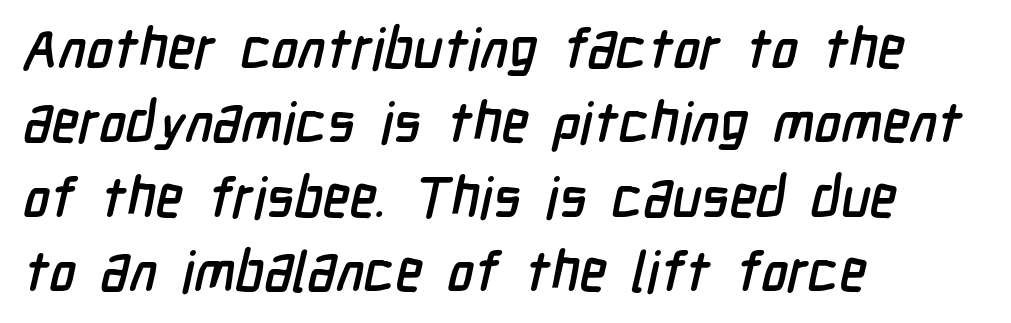
The image shows 56 px condensed sans-serif type; set left-aligned, normal line spacing (1.33x), normal letter spacing, not underlined; low stroke contrast and a medium x-height.
